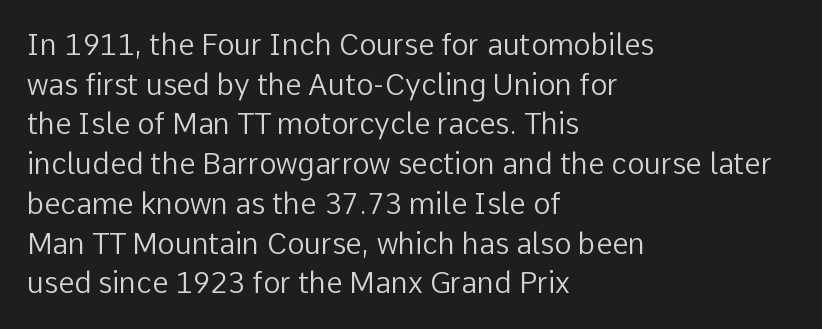
Q: Is the text bold? A: No.
Q: Is the text italic (slanted)? A: No, it is upright.
Q: Is the typeface a serif or a sans-serif typeface? A: Sans-serif.
Q: Is the text underlined? A: No.
Q: How is the paragraph aligned? A: Left-aligned.
Q: Is the spacing between letters normal or unusually wide? A: Normal.
Q: Is the spacing between lines tight, normal or loose? A: Normal.
Q: Width (condensed, normal, or wide)? A: Normal.
Q: Stroke contrast? A: Low.
Q: x-height? A: Medium.
Q: Monospaced? A: No.
